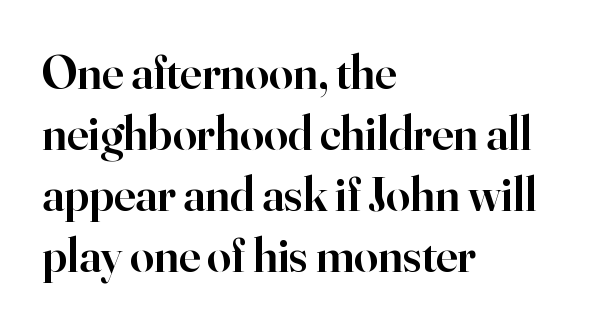
Q: Is the text bold? A: Semi-bold.
Q: Is the text italic (slanted)? A: No, it is upright.
Q: Is the typeface a serif or a sans-serif typeface? A: Serif.
Q: Is the text underlined? A: No.
Q: How is the paragraph aligned? A: Left-aligned.
Q: Is the spacing between letters normal or unusually wide? A: Normal.
Q: Is the spacing between lines tight, normal or loose? A: Normal.
Q: Width (condensed, normal, or wide)? A: Normal.
Q: Stroke contrast? A: High.
Q: x-height? A: Small.
Q: Monospaced? A: No.
